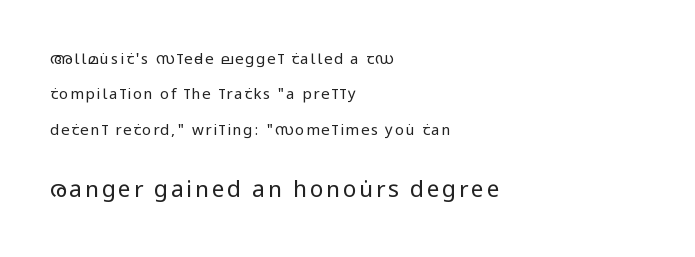
Q: Is the text bold? A: No.
Q: Is the text italic (slanted)? A: No, it is upright.
Q: Is the text underlined? A: No.
Q: How is the paragraph aligned? A: Left-aligned.
Q: Is the spacing between lines tight, normal or loose? A: Loose.
Q: Which block of text is set in a larger size, the first (top) or the second (bottom)? A: The second (bottom) one.
